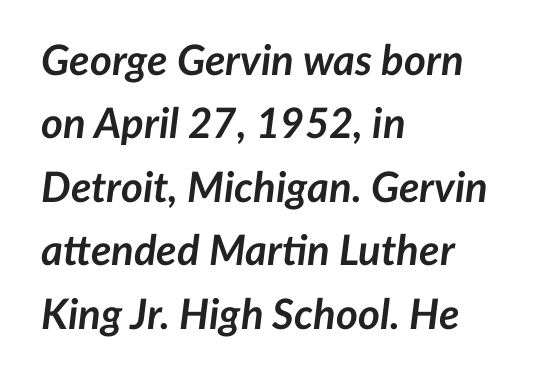
Q: Is the text bold? A: Yes.
Q: Is the text italic (slanted)? A: Yes, it leans right by about 7 degrees.
Q: Is the text underlined? A: No.
Q: How is the paragraph aligned? A: Left-aligned.
Q: Is the spacing between letters normal or unusually wide? A: Normal.
Q: Is the spacing between lines tight, normal or loose? A: Normal.
Q: Width (condensed, normal, or wide)? A: Normal.
Q: Stroke contrast? A: Low.
Q: x-height? A: Medium.
Q: Monospaced? A: No.
